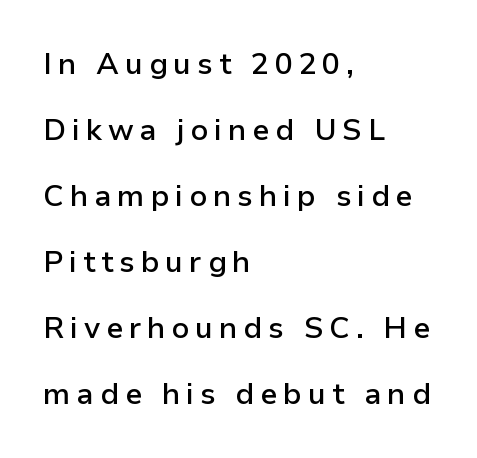
The image shows 30 px semibold sans-serif type, upright; set left-aligned, loose line spacing (2.2x), not underlined; low stroke contrast and a medium x-height.
